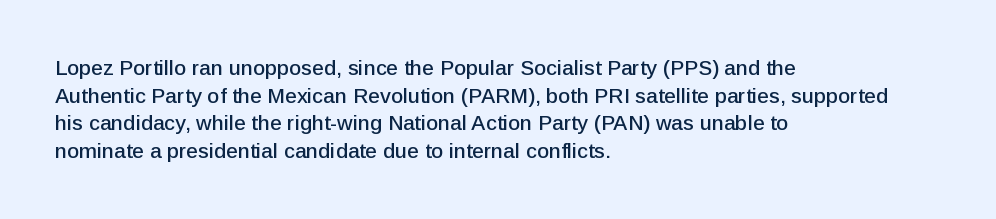
The image shows 21 px text type, upright; set left-aligned, normal line spacing (1.32x), normal letter spacing, not underlined.
